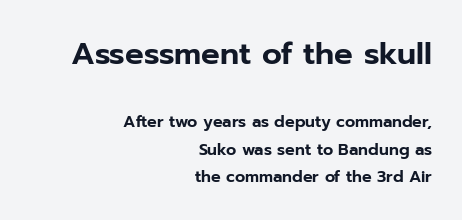
The image shows 31 px sans-serif type, upright; set right-aligned, line spacing 1.74x, normal letter spacing, not underlined; the first (top) block is 1.94x larger; low stroke contrast and a medium x-height.
